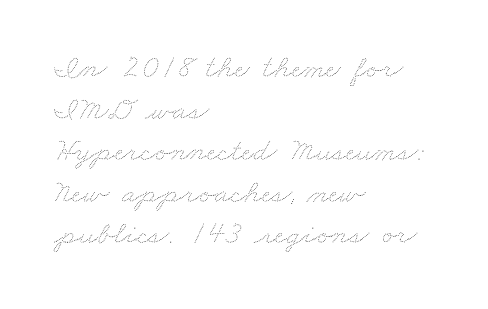
The image shows 33 px thin, wide type; set left-aligned, normal line spacing (1.26x), normal letter spacing, not underlined; medium stroke contrast and a small x-height.
